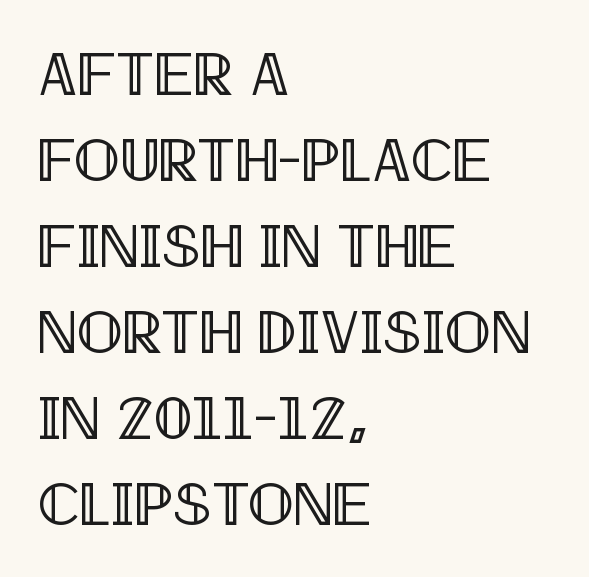
Q: Is the text italic (slanted)? A: No, it is upright.
Q: Is the text underlined? A: No.
Q: How is the paragraph aligned? A: Left-aligned.
Q: Is the spacing between letters normal or unusually wide? A: Normal.
Q: Is the spacing between lines tight, normal or loose? A: Normal.
Q: Width (condensed, normal, or wide)? A: Condensed.
Q: x-height? A: Large.
Q: Monospaced? A: No.
